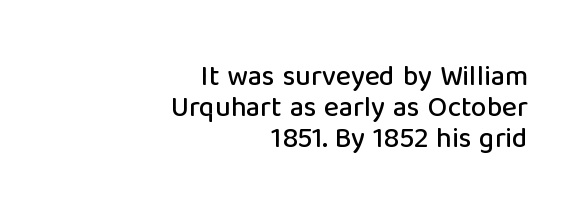
Q: Is the text italic (slanted)? A: No, it is upright.
Q: Is the typeface a serif or a sans-serif typeface? A: Sans-serif.
Q: Is the text underlined? A: No.
Q: How is the paragraph aligned? A: Right-aligned.
Q: Is the spacing between letters normal or unusually wide? A: Normal.
Q: Is the spacing between lines tight, normal or loose? A: Tight.
Q: Width (condensed, normal, or wide)? A: Normal.
Q: Stroke contrast? A: Low.
Q: x-height? A: Medium.
Q: Monospaced? A: No.
